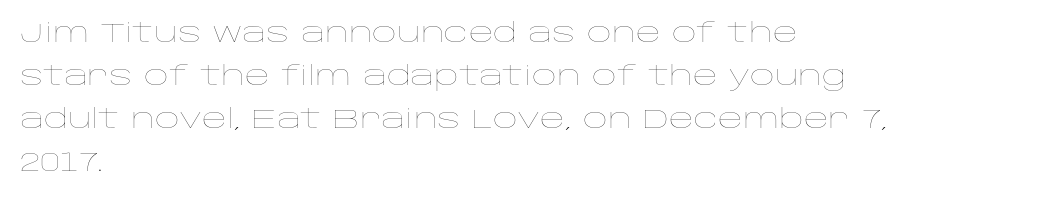
Q: Is the text bold? A: No.
Q: Is the text italic (slanted)? A: No, it is upright.
Q: Is the text underlined? A: No.
Q: How is the paragraph aligned? A: Left-aligned.
Q: Is the spacing between letters normal or unusually wide? A: Normal.
Q: Is the spacing between lines tight, normal or loose? A: Normal.
